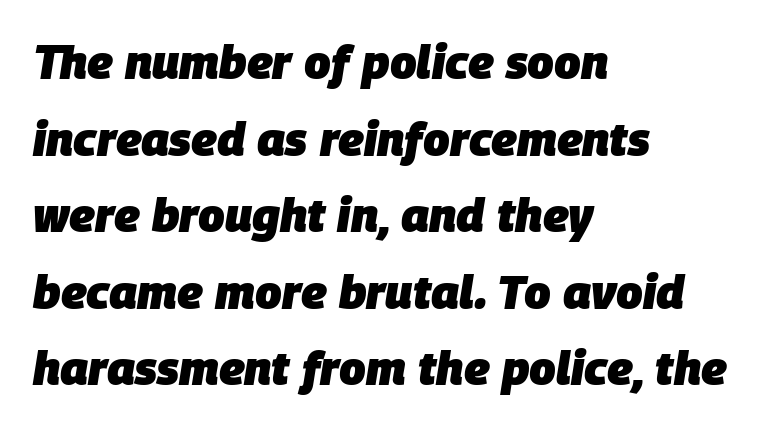
Q: Is the text bold? A: Yes.
Q: Is the text italic (slanted)? A: Yes, it leans right by about 9 degrees.
Q: Is the text underlined? A: No.
Q: How is the paragraph aligned? A: Left-aligned.
Q: Is the spacing between letters normal or unusually wide? A: Normal.
Q: Is the spacing between lines tight, normal or loose? A: Normal.
Q: Width (condensed, normal, or wide)? A: Normal.
Q: Stroke contrast? A: Low.
Q: x-height? A: Large.
Q: Monospaced? A: No.
